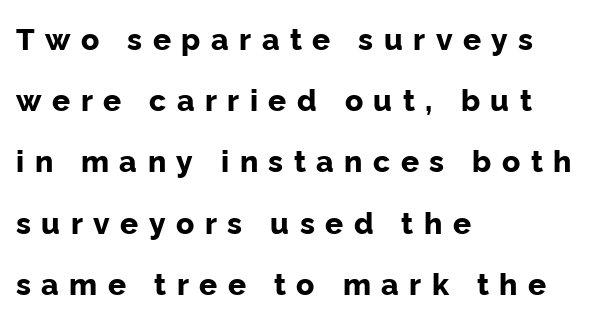
How are the letters spaced? Widely, with obvious added tracking. This sample trades compactness for vertical openness between lines. The zone under the glyphs is completely vacant. Notice how the stems are strictly vertical — no italics here.
